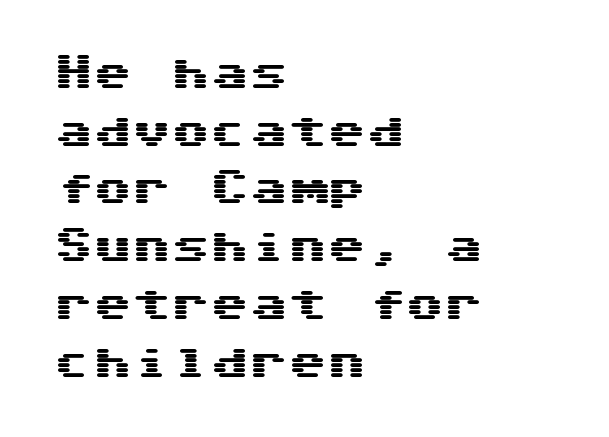
Italic? Not at all — the glyphs are vertical. Nothing unusual about the tracking: characters are spaced as the font intends. One glance says typical: line gaps are just what's usual. Line starts are locked; line ends wander. A bare baseline throughout the passage. Nothing sits at the stroke ends, so this counts as sans-serif.
